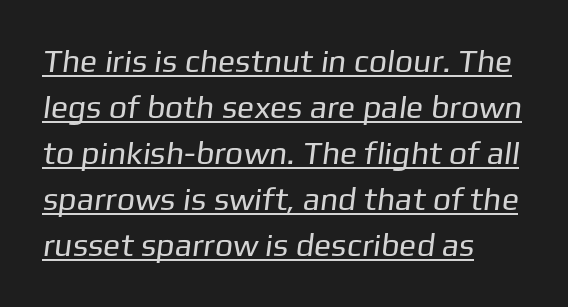
Q: Is the text bold? A: No.
Q: Is the typeface a serif or a sans-serif typeface? A: Sans-serif.
Q: Is the text underlined? A: Yes.
Q: How is the paragraph aligned? A: Left-aligned.
Q: Is the spacing between letters normal or unusually wide? A: Normal.
Q: Is the spacing between lines tight, normal or loose? A: Normal.
Q: Width (condensed, normal, or wide)? A: Normal.
Q: Stroke contrast? A: Low.
Q: x-height? A: Medium.
Q: Monospaced? A: No.
